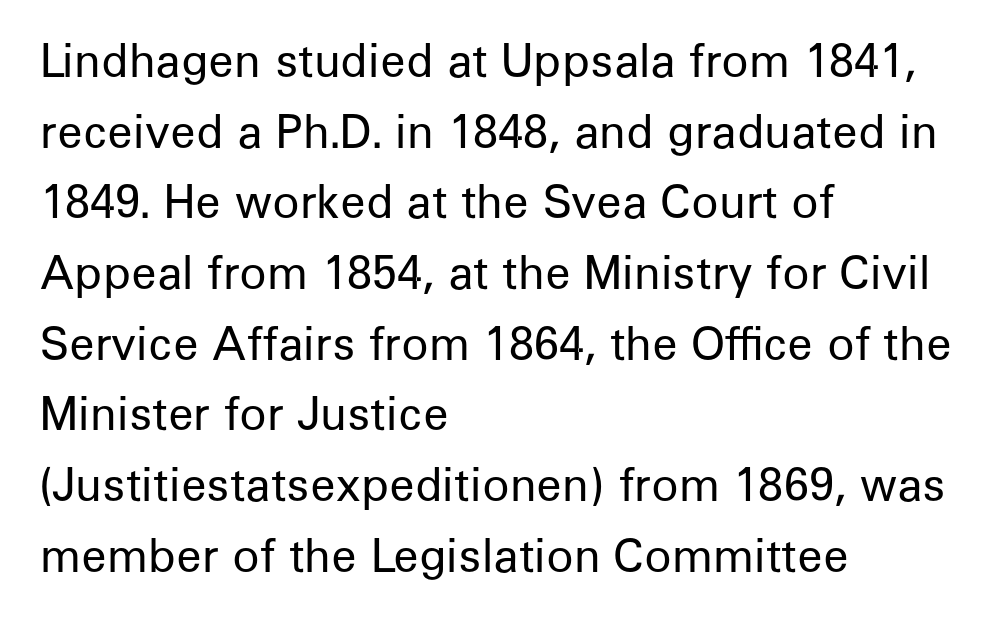
{"serif": "no", "italic": "no", "bold": "no", "weight": "regular", "width": "normal", "stroke_contrast": "low", "x_height": "medium", "monospaced": "no", "underline": "no", "align": "left", "line_spacing": "normal", "line_spacing_ratio": 1.57, "letter_spacing": "normal", "letter_spacing_em": 0.0, "glyph_px": 45}
